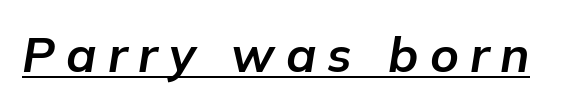
{"italic": "yes", "lean": "right", "slant_degrees": 9, "bold": "yes", "weight": "bold", "width": "normal", "stroke_contrast": "low", "x_height": "medium", "monospaced": "no", "underline": "yes", "letter_spacing": "wide", "letter_spacing_em": 0.23, "glyph_px": 49}
